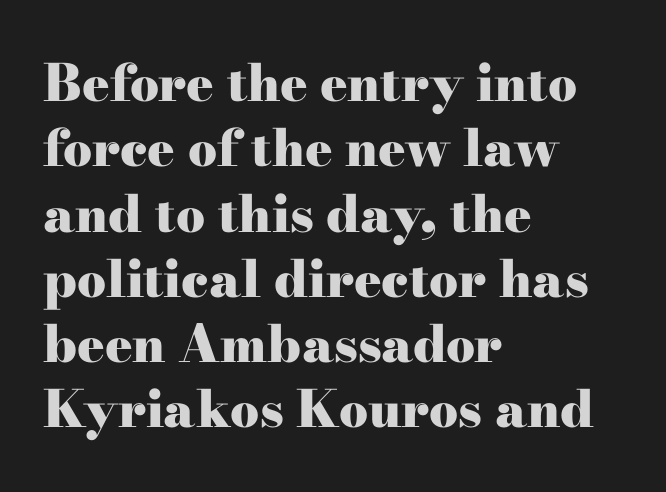
The image shows 51 px heavy, wide serif type, upright; set left-aligned, normal line spacing (1.28x), normal letter spacing, not underlined; high stroke contrast and a small x-height.
